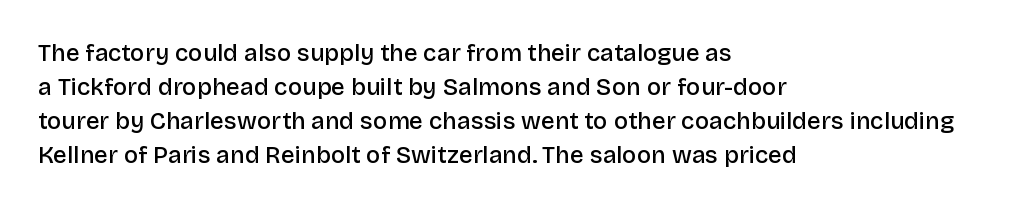
{"italic": "no", "bold": "semi", "underline": "no", "align": "left", "line_spacing": "normal", "line_spacing_ratio": 1.41, "letter_spacing": "normal", "letter_spacing_em": 0.0, "glyph_px": 24}
